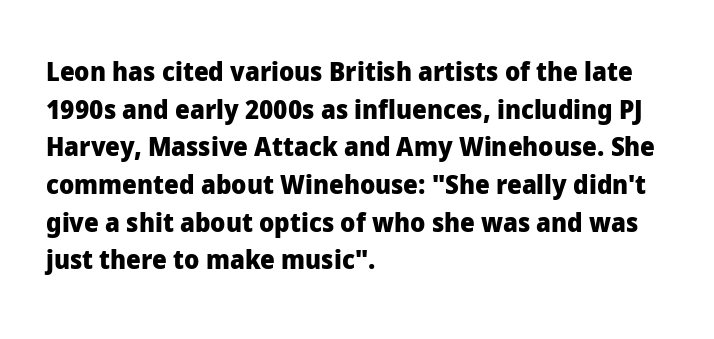
The image shows 26 px bold type, upright; set left-aligned, normal line spacing (1.45x), normal letter spacing, not underlined.
